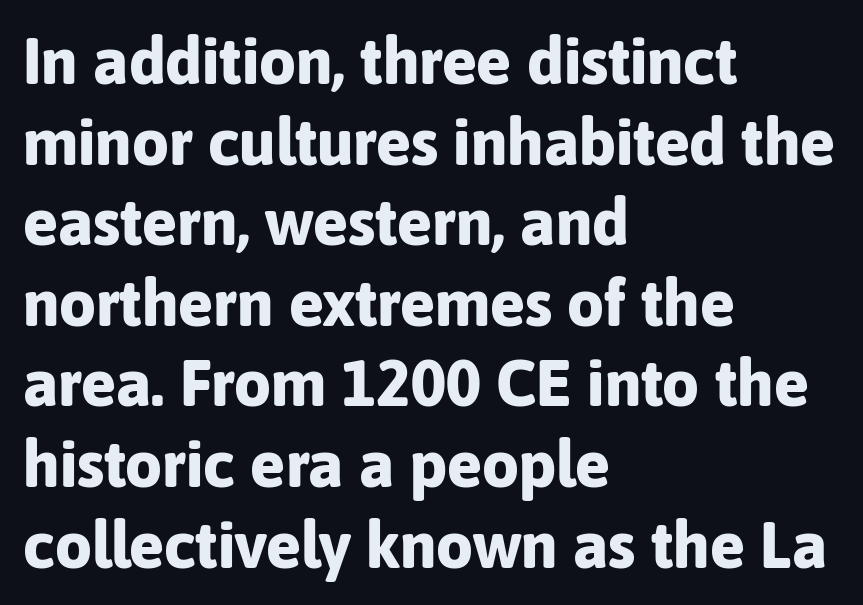
{"serif": "no", "italic": "no", "bold": "yes", "weight": "bold", "width": "normal", "stroke_contrast": "low", "x_height": "medium", "monospaced": "no", "underline": "no", "align": "left", "line_spacing_ratio": 1.24, "letter_spacing": "normal", "letter_spacing_em": 0.0, "glyph_px": 65}
